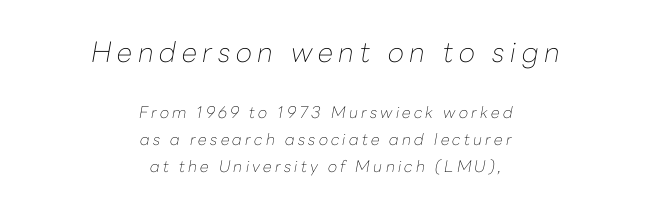
Q: Is the text bold? A: No.
Q: Is the text italic (slanted)? A: Yes, it leans right by about 10 degrees.
Q: Is the text underlined? A: No.
Q: How is the paragraph aligned? A: Centered.
Q: Is the spacing between letters normal or unusually wide? A: Unusually wide.
Q: Is the spacing between lines tight, normal or loose? A: Normal.
Q: Which block of text is set in a larger size, the first (top) or the second (bottom)? A: The first (top) one.
Q: Width (condensed, normal, or wide)? A: Normal.
Q: Stroke contrast? A: Low.
Q: x-height? A: Medium.
Q: Monospaced? A: No.
